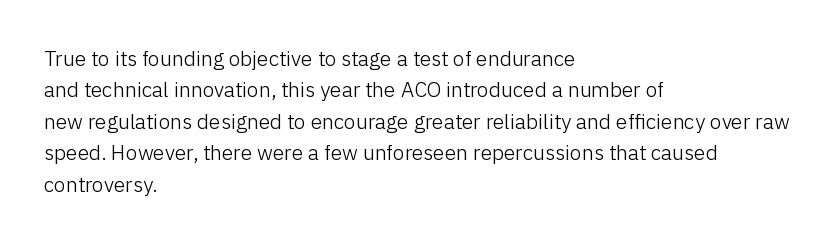
{"italic": "no", "bold": "no", "underline": "no", "align": "left", "line_spacing": "normal", "line_spacing_ratio": 1.5, "letter_spacing": "normal", "letter_spacing_em": 0.0, "glyph_px": 21}
